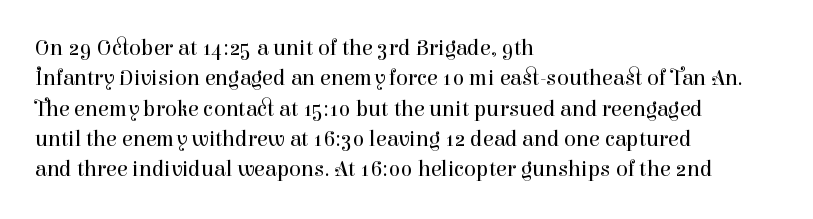
The image shows 22 px text type, upright; set left-aligned, normal line spacing (1.38x), normal letter spacing, not underlined.
